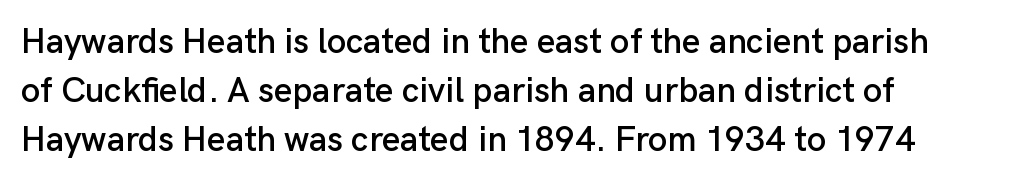
Q: Is the text italic (slanted)? A: No, it is upright.
Q: Is the typeface a serif or a sans-serif typeface? A: Sans-serif.
Q: Is the text underlined? A: No.
Q: How is the paragraph aligned? A: Left-aligned.
Q: Is the spacing between letters normal or unusually wide? A: Normal.
Q: Is the spacing between lines tight, normal or loose? A: Normal.
Q: Width (condensed, normal, or wide)? A: Normal.
Q: Stroke contrast? A: Low.
Q: x-height? A: Medium.
Q: Monospaced? A: No.
